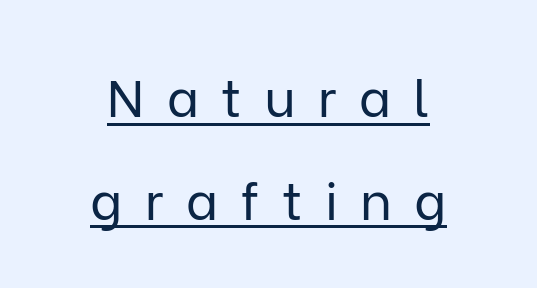
The image shows 52 px regular-weight sans-serif type, upright; set centered, loose line spacing (1.98x), unusually wide letter spacing (+0.43 em), underlined; low stroke contrast and a medium x-height.
